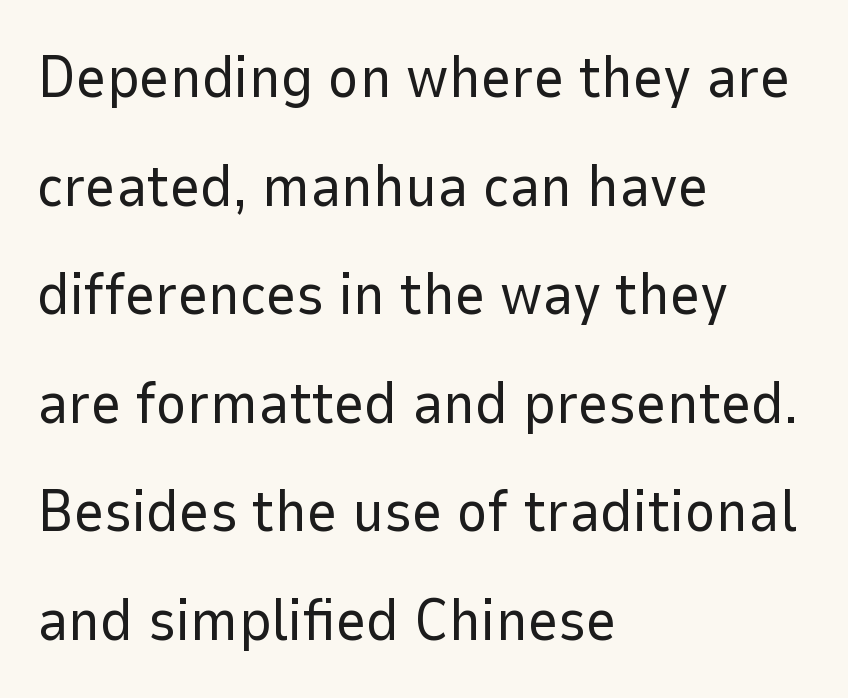
{"serif": "no", "italic": "no", "bold": "no", "weight": "regular", "width": "normal", "stroke_contrast": "low", "x_height": "medium", "monospaced": "no", "underline": "no", "align": "left", "line_spacing_ratio": 1.84, "letter_spacing": "normal", "letter_spacing_em": 0.0, "glyph_px": 59}
